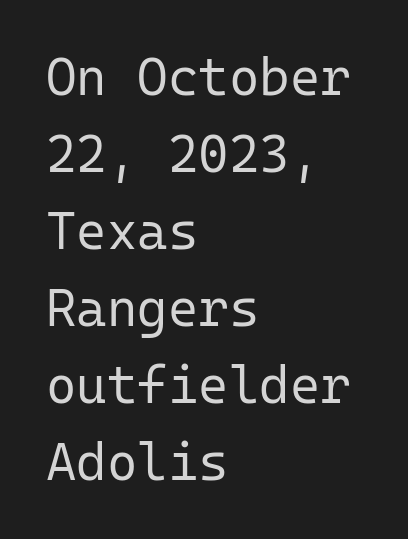
The image shows 52 px regular-weight sans-serif type, upright, monospaced; set left-aligned, normal line spacing (1.48x), normal letter spacing, not underlined; low stroke contrast and a medium x-height.
